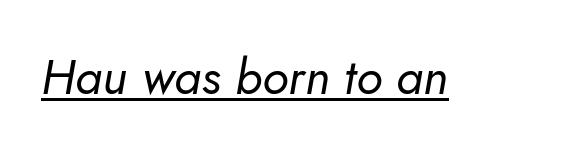
{"italic": "yes", "lean": "right", "slant_degrees": 10, "bold": "no", "weight": "regular", "width": "normal", "stroke_contrast": "low", "x_height": "small", "monospaced": "no", "underline": "yes", "letter_spacing": "normal", "letter_spacing_em": 0.0, "glyph_px": 49}
